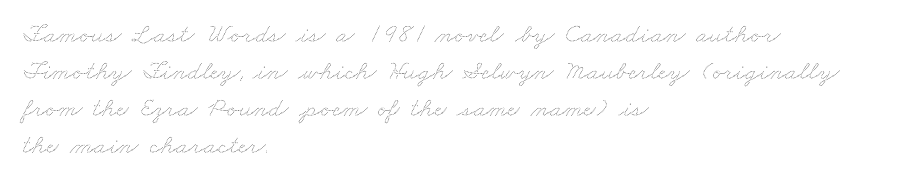
The image shows 27 px text type; set left-aligned, normal line spacing (1.37x), normal letter spacing, not underlined.
